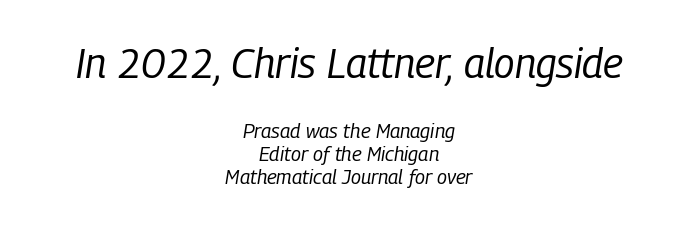
Of the two passages, the one on top uses the larger point size. A typesetter would call this proportional, since set widths differ per character. Tracking here is standard; glyphs follow each other at the usual distance. The block of text is dense from top to bottom, with scant space between rows.
